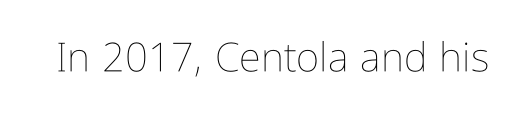
Q: Is the text bold? A: No.
Q: Is the text italic (slanted)? A: No, it is upright.
Q: Is the text underlined? A: No.
Q: Is the spacing between letters normal or unusually wide? A: Normal.
Q: Width (condensed, normal, or wide)? A: Condensed.
Q: Stroke contrast? A: Low.
Q: x-height? A: Medium.
Q: Monospaced? A: No.
